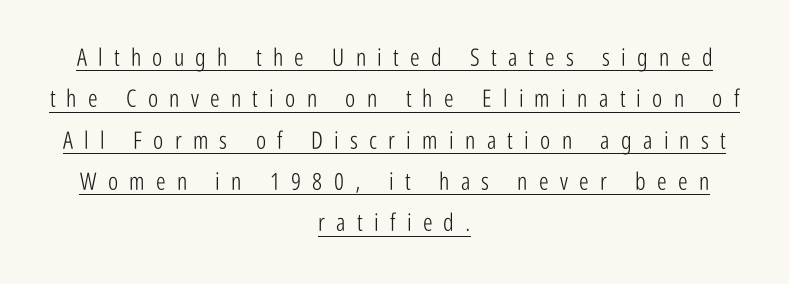
Q: Is the text bold? A: No.
Q: Is the text italic (slanted)? A: No, it is upright.
Q: Is the text underlined? A: Yes.
Q: How is the paragraph aligned? A: Centered.
Q: Is the spacing between letters normal or unusually wide? A: Unusually wide.
